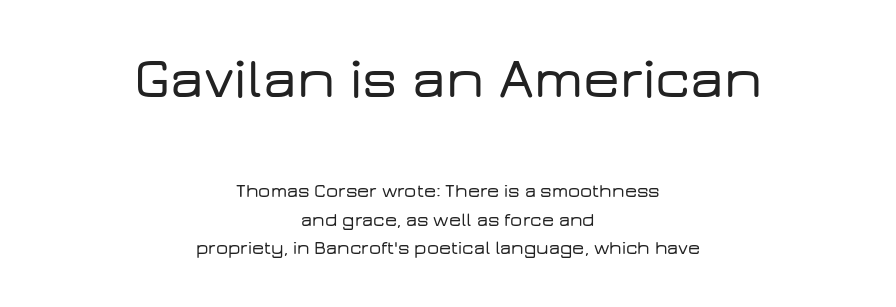
Q: Is the text italic (slanted)? A: No, it is upright.
Q: Is the typeface a serif or a sans-serif typeface? A: Sans-serif.
Q: Is the text underlined? A: No.
Q: How is the paragraph aligned? A: Centered.
Q: Is the spacing between letters normal or unusually wide? A: Normal.
Q: Is the spacing between lines tight, normal or loose? A: Normal.
Q: Which block of text is set in a larger size, the first (top) or the second (bottom)? A: The first (top) one.
Q: Width (condensed, normal, or wide)? A: Wide.
Q: Stroke contrast? A: Low.
Q: x-height? A: Medium.
Q: Monospaced? A: No.
